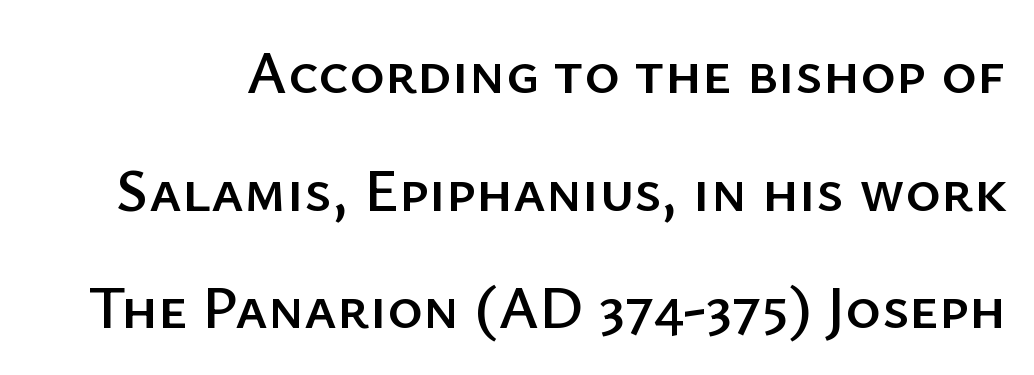
The image shows 61 px sans-serif type, upright; set loose line spacing (1.93x), normal letter spacing, not underlined; low stroke contrast and a medium x-height.
